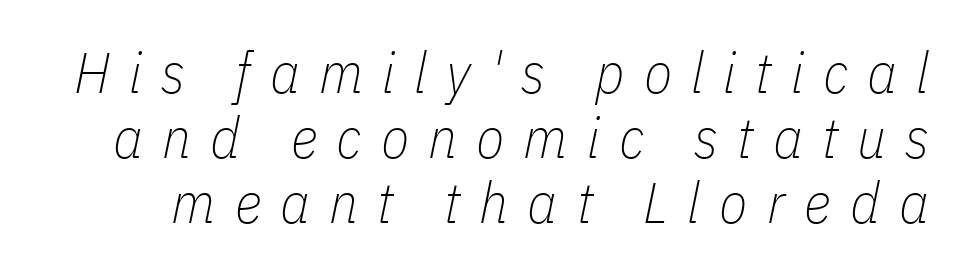
The letters look calm and open, with moderate or lighter stems. Every character sits at an angle, as italics do. This sample has the flowing, uneven cadence of proportional lettering. The passage shown has open, widely tracked lettering throughout.
